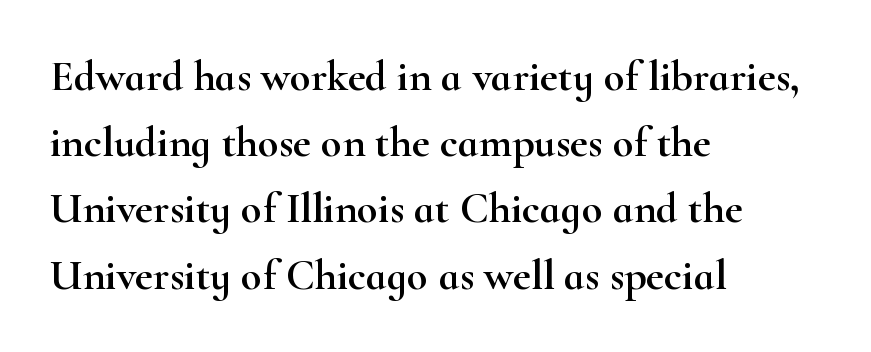
Q: Is the text italic (slanted)? A: No, it is upright.
Q: Is the typeface a serif or a sans-serif typeface? A: Serif.
Q: Is the text underlined? A: No.
Q: How is the paragraph aligned? A: Left-aligned.
Q: Is the spacing between letters normal or unusually wide? A: Normal.
Q: Is the spacing between lines tight, normal or loose? A: Normal.
Q: Width (condensed, normal, or wide)? A: Wide.
Q: Stroke contrast? A: High.
Q: x-height? A: Small.
Q: Monospaced? A: No.
